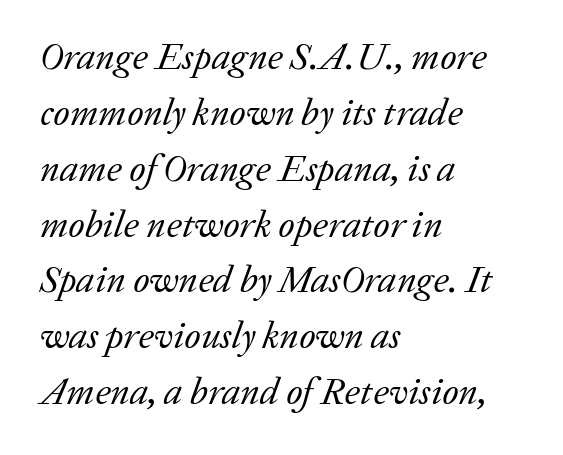
{"serif": "yes", "italic": "yes", "lean": "right", "slant_degrees": 20, "bold": "no", "weight": "regular", "width": "normal", "stroke_contrast": "low", "x_height": "medium", "monospaced": "no", "underline": "no", "align": "left", "line_spacing": "normal", "line_spacing_ratio": 1.47, "letter_spacing": "normal", "letter_spacing_em": 0.0, "glyph_px": 38}
